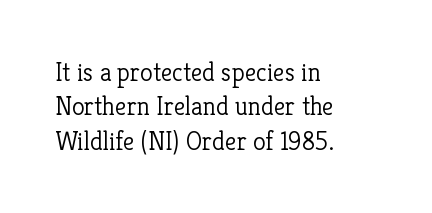
Q: Is the text bold? A: No.
Q: Is the text italic (slanted)? A: No, it is upright.
Q: Is the text underlined? A: No.
Q: How is the paragraph aligned? A: Left-aligned.
Q: Is the spacing between letters normal or unusually wide? A: Normal.
Q: Is the spacing between lines tight, normal or loose? A: Normal.
